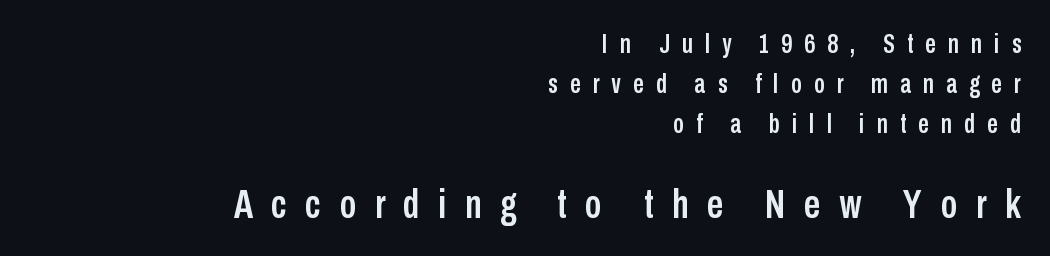
{"serif": "no", "italic": "no", "width": "condensed", "stroke_contrast": "low", "x_height": "medium", "monospaced": "no", "underline": "no", "align": "right", "line_spacing": "normal", "line_spacing_ratio": 1.48, "letter_spacing": "wide", "letter_spacing_em": 0.45, "larger_block": "second", "size_ratio": 1.52, "glyph_px": 41}
